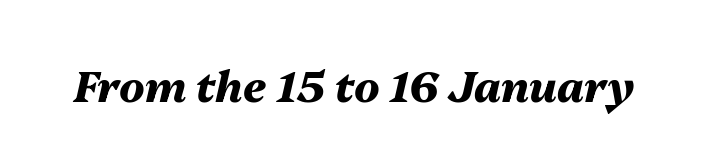
Q: Is the text bold? A: Yes.
Q: Is the text italic (slanted)? A: Yes, it leans right by about 13 degrees.
Q: Is the text underlined? A: No.
Q: Is the spacing between letters normal or unusually wide? A: Normal.
Q: Width (condensed, normal, or wide)? A: Normal.
Q: Stroke contrast? A: Medium.
Q: x-height? A: Medium.
Q: Monospaced? A: No.
